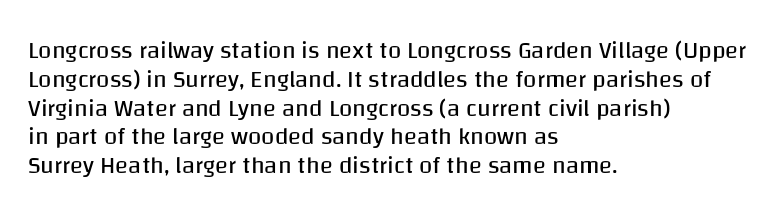
{"italic": "no", "bold": "no", "underline": "no", "align": "left", "line_spacing_ratio": 1.2, "letter_spacing": "normal", "letter_spacing_em": 0.0, "glyph_px": 24}
